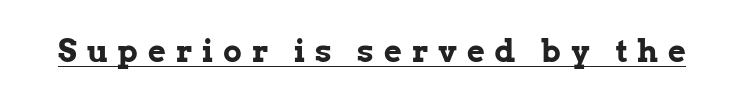
The lettering holds an erect, upright posture throughout. This rendering widens character spacing well past its baseline value. This rendering employs a face with finishing strokes, i.e., a serif. You can see a thin bar hugging the bottom of the glyphs. The characters look thick and weighty, a clear bold. You could not count columns in this text — the font is proportionally spaced.
